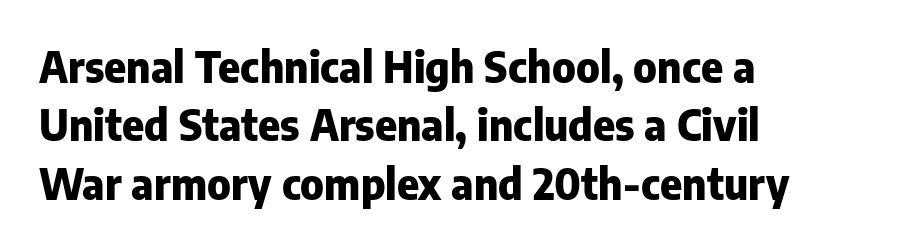
Q: Is the text bold? A: Yes.
Q: Is the text italic (slanted)? A: No, it is upright.
Q: Is the typeface a serif or a sans-serif typeface? A: Sans-serif.
Q: Is the text underlined? A: No.
Q: How is the paragraph aligned? A: Left-aligned.
Q: Is the spacing between letters normal or unusually wide? A: Normal.
Q: Is the spacing between lines tight, normal or loose? A: Normal.
Q: Width (condensed, normal, or wide)? A: Normal.
Q: Stroke contrast? A: Low.
Q: x-height? A: Medium.
Q: Monospaced? A: No.
